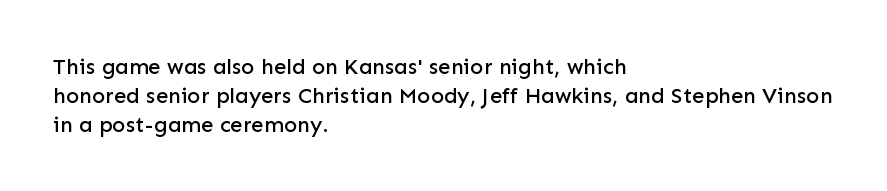
Descender tails drop into unmarked territory. Horizontal alignment here is leftward, the default for most running prose. Does extra space separate the letters? No, they use regular spacing. Upright lettering throughout. Evenly set lines give the paragraph a standard silhouette.
